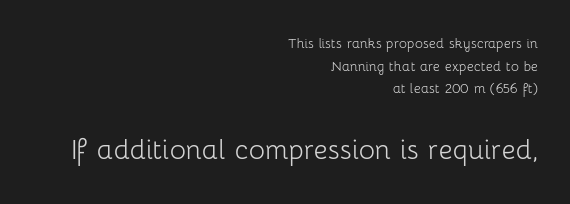
Q: Is the text bold? A: No.
Q: Is the text italic (slanted)? A: No, it is upright.
Q: Is the typeface a serif or a sans-serif typeface? A: Sans-serif.
Q: Is the text underlined? A: No.
Q: How is the paragraph aligned? A: Right-aligned.
Q: Is the spacing between letters normal or unusually wide? A: Normal.
Q: Is the spacing between lines tight, normal or loose? A: Normal.
Q: Which block of text is set in a larger size, the first (top) or the second (bottom)? A: The second (bottom) one.
Q: Width (condensed, normal, or wide)? A: Normal.
Q: Stroke contrast? A: Low.
Q: x-height? A: Medium.
Q: Monospaced? A: No.
